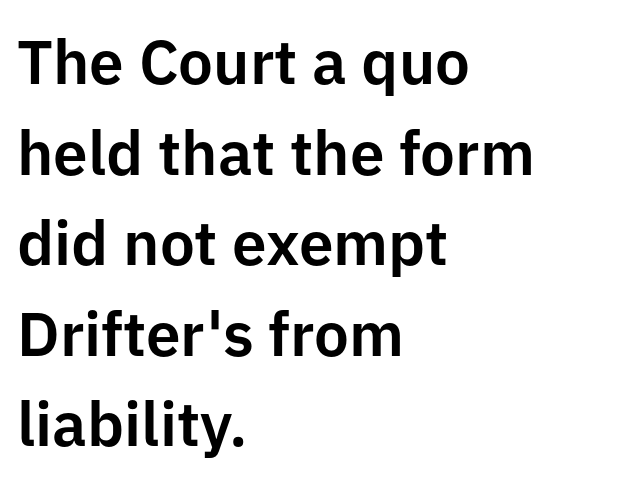
Q: Is the text italic (slanted)? A: No, it is upright.
Q: Is the typeface a serif or a sans-serif typeface? A: Sans-serif.
Q: Is the text underlined? A: No.
Q: How is the paragraph aligned? A: Left-aligned.
Q: Is the spacing between letters normal or unusually wide? A: Normal.
Q: Is the spacing between lines tight, normal or loose? A: Normal.
Q: Width (condensed, normal, or wide)? A: Normal.
Q: Stroke contrast? A: Low.
Q: x-height? A: Medium.
Q: Monospaced? A: No.
